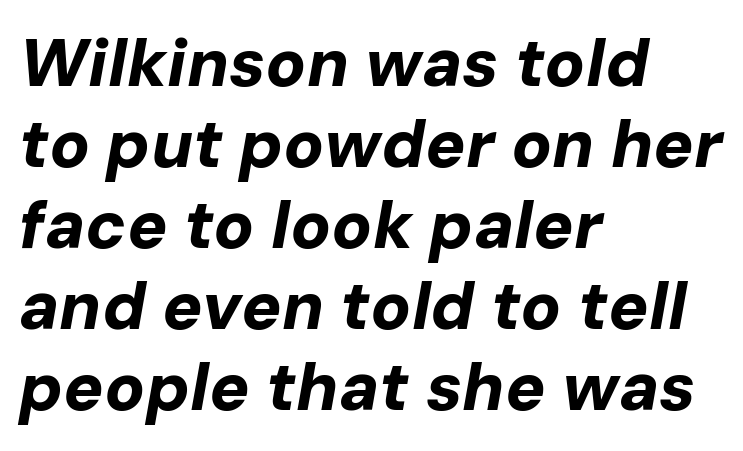
In terms of letterspacing, this is plain default setting. Character widths vary here, with narrow letters taking less room than wide ones. Which margin do the lines hug? The left one — the right edge is uneven. The face used here has the dense, thick strokes of a bold. Type without underlining. There's an unmistakable incline to the writing here.
